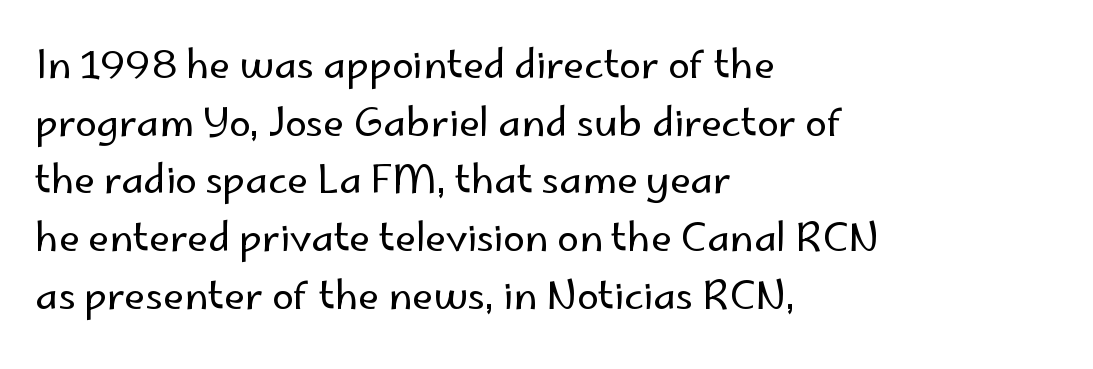
Q: Is the text bold? A: No.
Q: Is the text italic (slanted)? A: No, it is upright.
Q: Is the typeface a serif or a sans-serif typeface? A: Sans-serif.
Q: Is the text underlined? A: No.
Q: How is the paragraph aligned? A: Left-aligned.
Q: Is the spacing between letters normal or unusually wide? A: Normal.
Q: Is the spacing between lines tight, normal or loose? A: Normal.
Q: Width (condensed, normal, or wide)? A: Normal.
Q: Stroke contrast? A: Low.
Q: x-height? A: Small.
Q: Monospaced? A: No.
